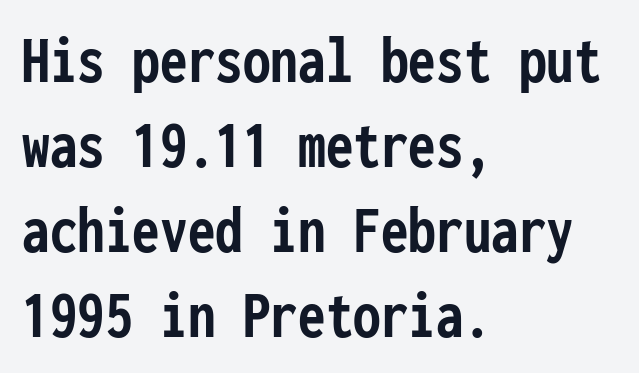
Q: Is the text bold? A: Yes.
Q: Is the text italic (slanted)? A: No, it is upright.
Q: Is the typeface a serif or a sans-serif typeface? A: Sans-serif.
Q: Is the text underlined? A: No.
Q: How is the paragraph aligned? A: Left-aligned.
Q: Is the spacing between letters normal or unusually wide? A: Normal.
Q: Width (condensed, normal, or wide)? A: Condensed.
Q: Stroke contrast? A: Low.
Q: x-height? A: Medium.
Q: Monospaced? A: Yes.
